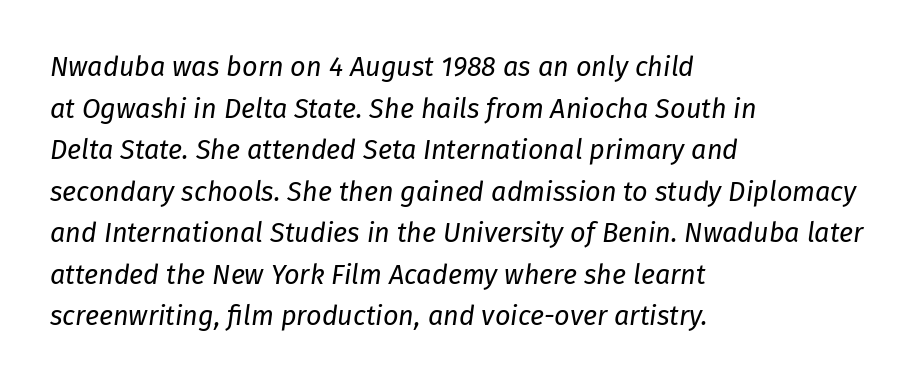
{"italic": "yes", "lean": "right", "slant_degrees": 8, "bold": "no", "underline": "no", "align": "left", "line_spacing": "normal", "line_spacing_ratio": 1.54, "letter_spacing": "normal", "letter_spacing_em": 0.0, "glyph_px": 27}
